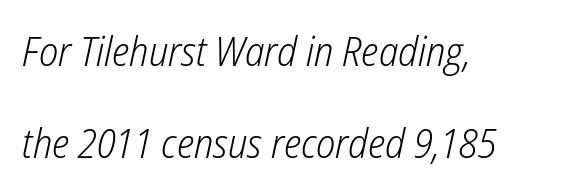
These lines are rendered in a variable-pitch font. Weight class: somewhere from thin through regular. This is oblique type, the kind used for emphasis or titles. The lines are quadded left. Check under the words: just untouched page.
